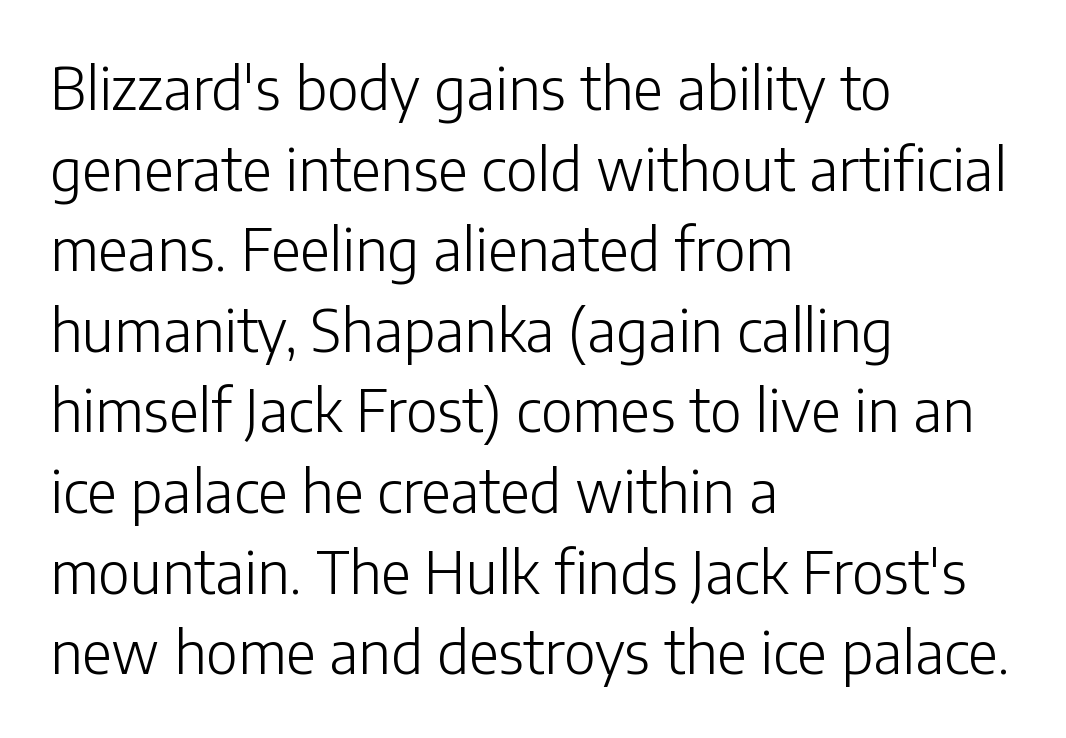
{"serif": "no", "italic": "no", "bold": "no", "weight": "light", "width": "normal", "stroke_contrast": "low", "x_height": "medium", "monospaced": "no", "underline": "no", "align": "left", "line_spacing": "normal", "line_spacing_ratio": 1.39, "letter_spacing": "normal", "letter_spacing_em": 0.0, "glyph_px": 58}
